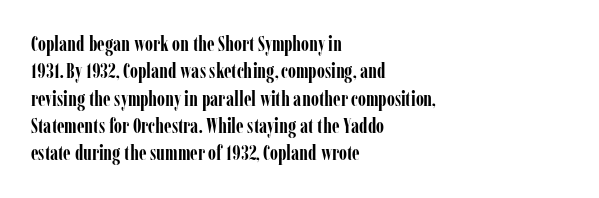
Q: Is the text bold? A: Yes.
Q: Is the text italic (slanted)? A: No, it is upright.
Q: Is the text underlined? A: No.
Q: How is the paragraph aligned? A: Left-aligned.
Q: Is the spacing between letters normal or unusually wide? A: Normal.
Q: Is the spacing between lines tight, normal or loose? A: Normal.
